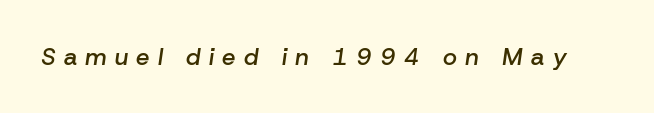
The image shows 24 px text type, italic (leaning right); set unusually wide letter spacing (+0.34 em), not underlined.
